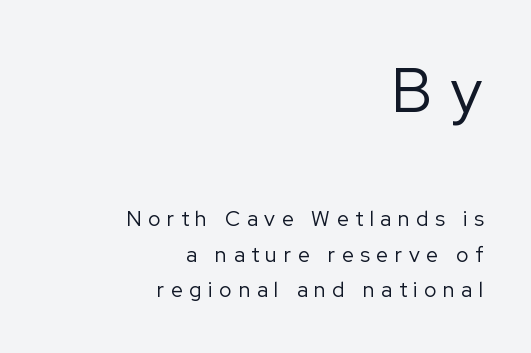
{"serif": "no", "italic": "no", "bold": "no", "weight": "regular", "width": "normal", "stroke_contrast": "low", "x_height": "medium", "monospaced": "no", "underline": "no", "align": "right", "line_spacing_ratio": 1.71, "letter_spacing": "wide", "letter_spacing_em": 0.32, "larger_block": "first", "size_ratio": 2.95, "glyph_px": 62}
